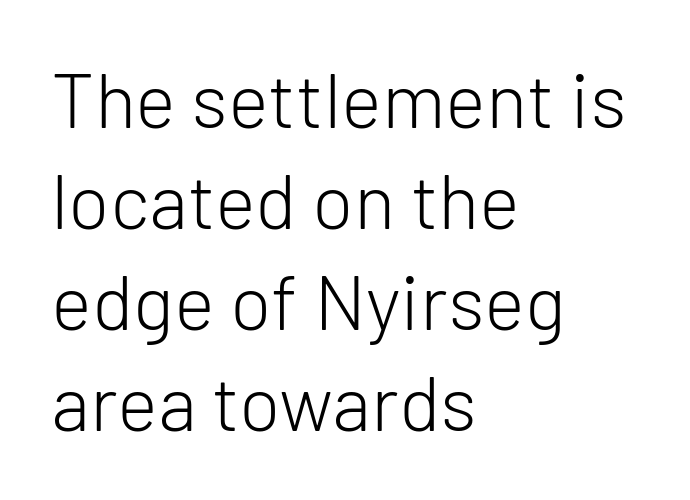
Q: Is the text bold? A: No.
Q: Is the text italic (slanted)? A: No, it is upright.
Q: Is the typeface a serif or a sans-serif typeface? A: Sans-serif.
Q: Is the text underlined? A: No.
Q: How is the paragraph aligned? A: Left-aligned.
Q: Is the spacing between letters normal or unusually wide? A: Normal.
Q: Is the spacing between lines tight, normal or loose? A: Normal.
Q: Width (condensed, normal, or wide)? A: Normal.
Q: Stroke contrast? A: Low.
Q: x-height? A: Medium.
Q: Monospaced? A: No.
